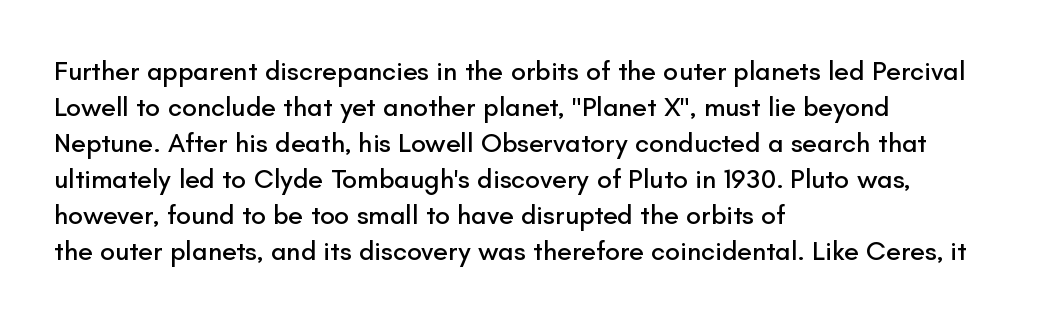
Q: Is the text italic (slanted)? A: No, it is upright.
Q: Is the text underlined? A: No.
Q: How is the paragraph aligned? A: Left-aligned.
Q: Is the spacing between letters normal or unusually wide? A: Normal.
Q: Is the spacing between lines tight, normal or loose? A: Normal.
